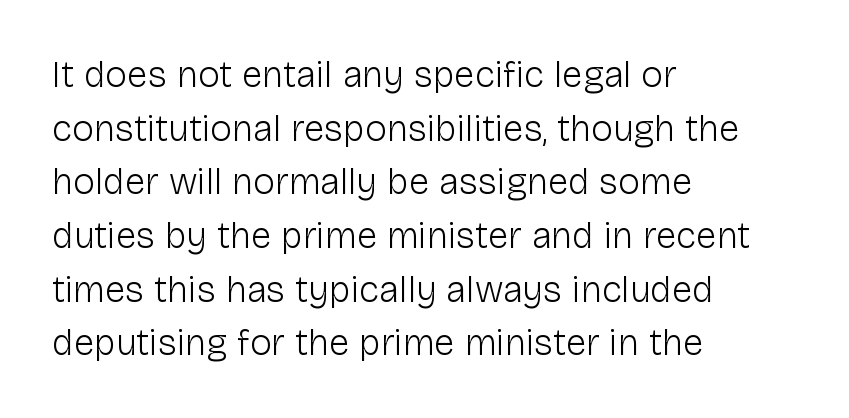
The image shows 37 px light sans-serif type, upright; set left-aligned, normal line spacing (1.45x), normal letter spacing, not underlined; low stroke contrast and a medium x-height.
